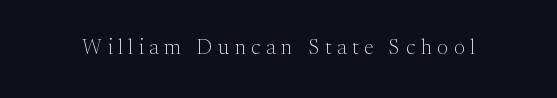
Q: Is the text bold? A: No.
Q: Is the text italic (slanted)? A: No, it is upright.
Q: Is the text underlined? A: No.
Q: Is the spacing between letters normal or unusually wide? A: Unusually wide.
